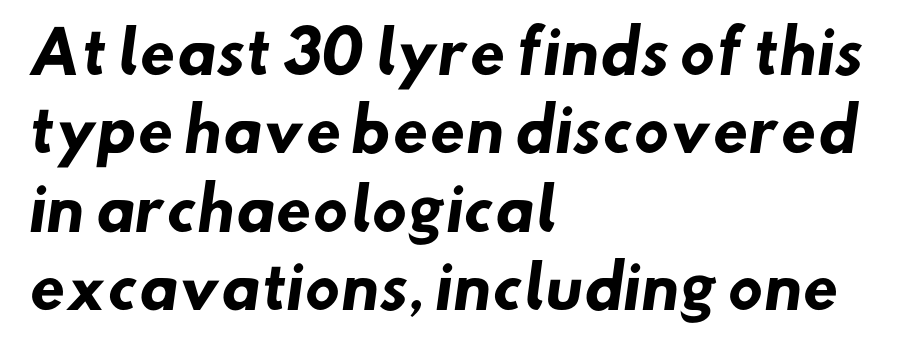
The image shows 58 px heavy sans-serif type; set left-aligned, normal line spacing (1.35x), normal letter spacing, not underlined; low stroke contrast and a small x-height.
